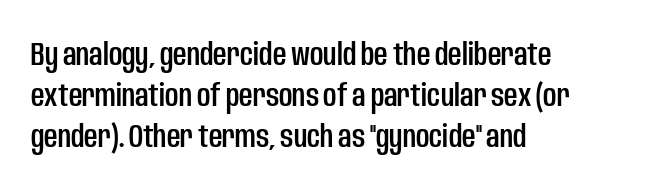
The letters stand straight up with perfectly vertical stems. Caption: standard tracking, unaltered. Unlike a traditional serif, this face leaves its strokes unadorned. Summary of vertical rhythm: regular, with standard interline spacing.
